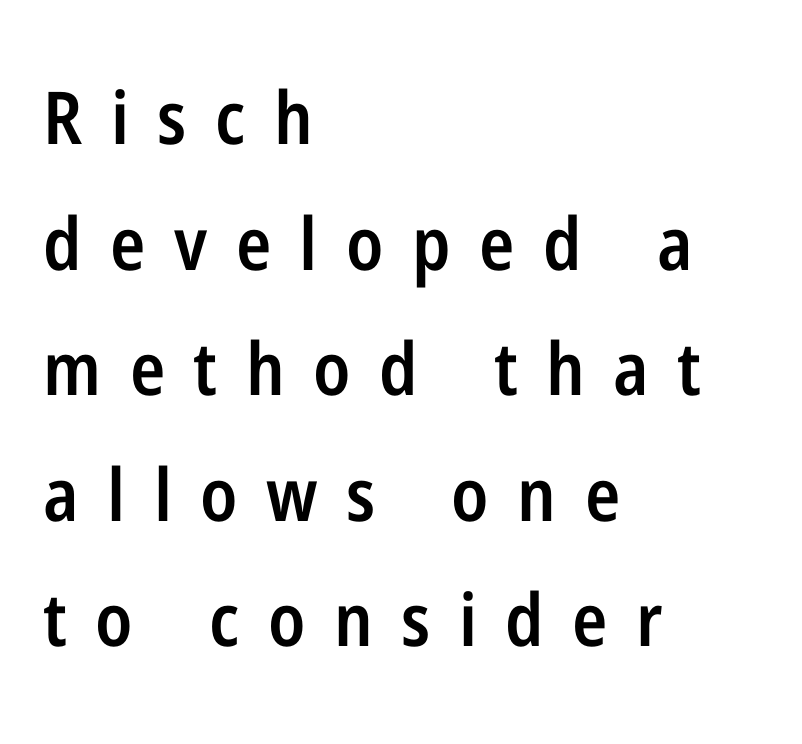
Alignment: flush left. The words here are not underlined. Here the designer chose a conventional face with non-uniform glyph widths. Notice the strokes are somewhat thickened but not fully heavy: this is a semibold. Each letter's strokes conclude bluntly, with no projecting serifs.
